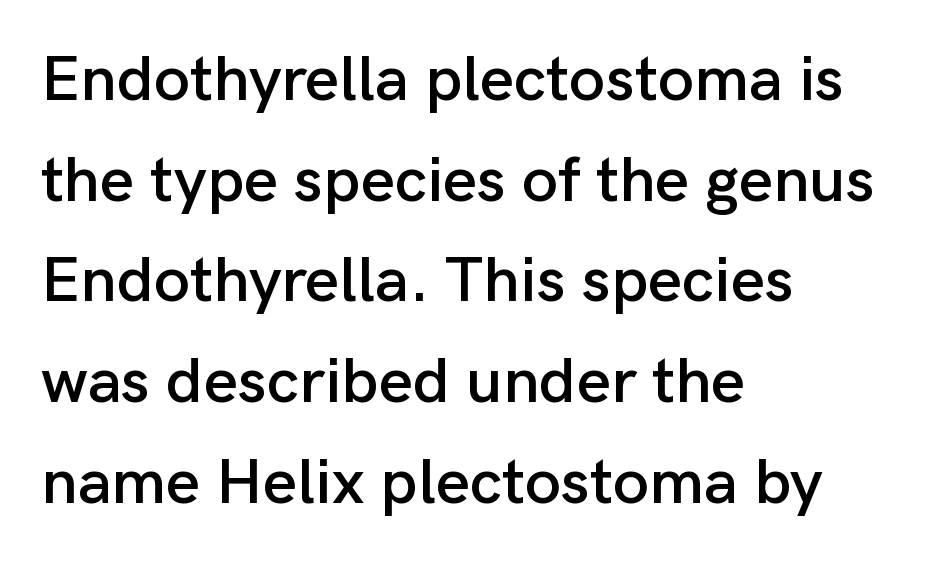
The image shows 65 px sans-serif type, upright; set left-aligned, normal line spacing (1.55x), normal letter spacing, not underlined; low stroke contrast and a medium x-height.
